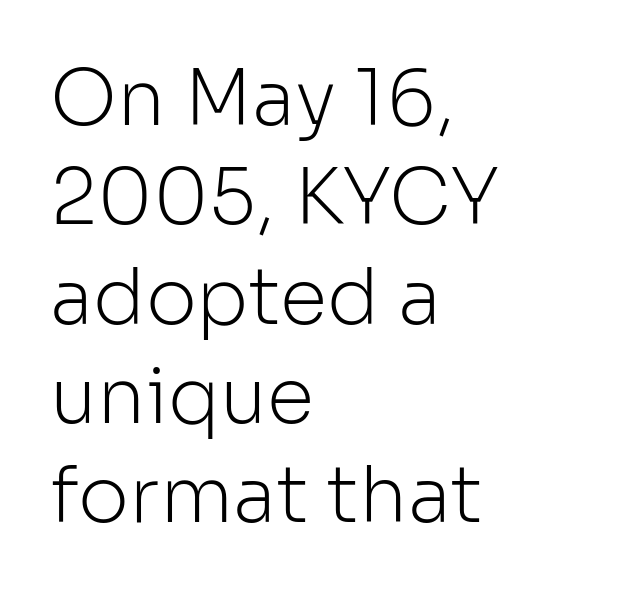
Q: Is the text bold? A: No.
Q: Is the text italic (slanted)? A: No, it is upright.
Q: Is the typeface a serif or a sans-serif typeface? A: Sans-serif.
Q: Is the text underlined? A: No.
Q: How is the paragraph aligned? A: Left-aligned.
Q: Is the spacing between letters normal or unusually wide? A: Normal.
Q: Is the spacing between lines tight, normal or loose? A: Normal.
Q: Width (condensed, normal, or wide)? A: Normal.
Q: Stroke contrast? A: Low.
Q: x-height? A: Medium.
Q: Monospaced? A: No.
